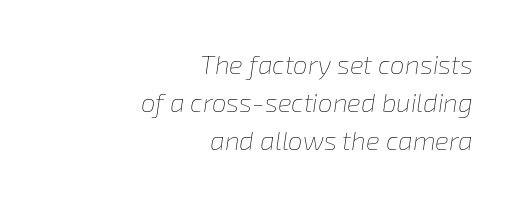
Q: Is the text bold? A: No.
Q: Is the text italic (slanted)? A: Yes, it leans right by about 8 degrees.
Q: Is the text underlined? A: No.
Q: How is the paragraph aligned? A: Right-aligned.
Q: Is the spacing between letters normal or unusually wide? A: Normal.
Q: Is the spacing between lines tight, normal or loose? A: Normal.
